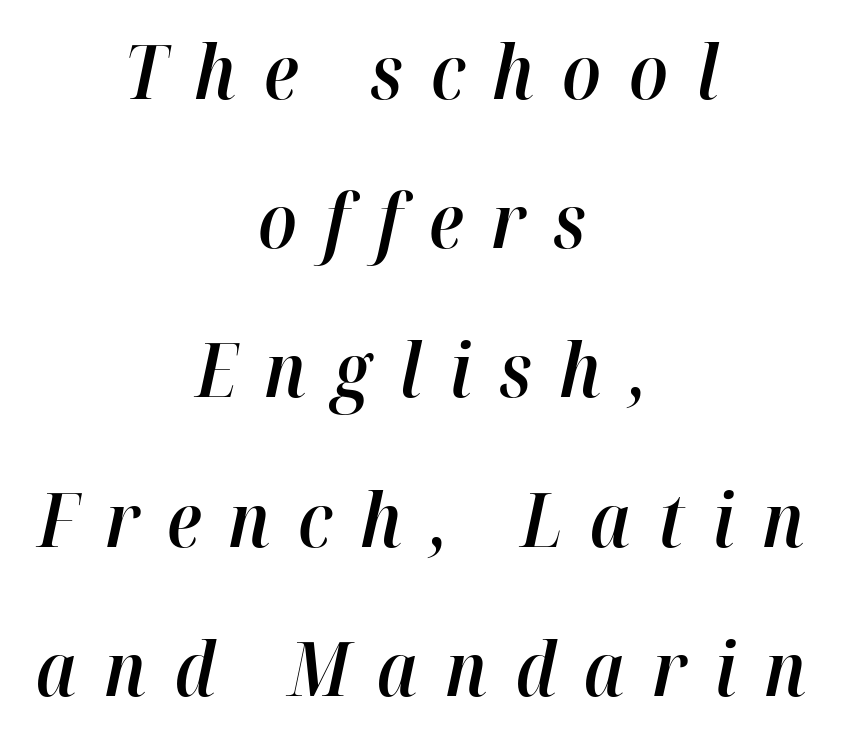
Beneath every word, the page is bare. This rendering widens character spacing well past its baseline value. Caption: semibold face, moderately heavy strokes. Notice how the passage keeps no hard edge, just a central spine.
